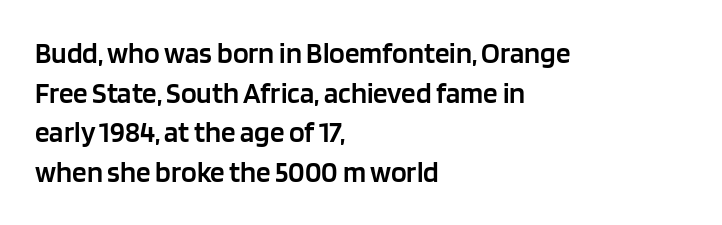
{"serif": "no", "italic": "no", "bold": "semi", "weight": "semibold", "width": "normal", "stroke_contrast": "low", "x_height": "large", "monospaced": "no", "underline": "no", "align": "left", "line_spacing": "normal", "line_spacing_ratio": 1.37, "letter_spacing": "normal", "letter_spacing_em": 0.0, "glyph_px": 29}
